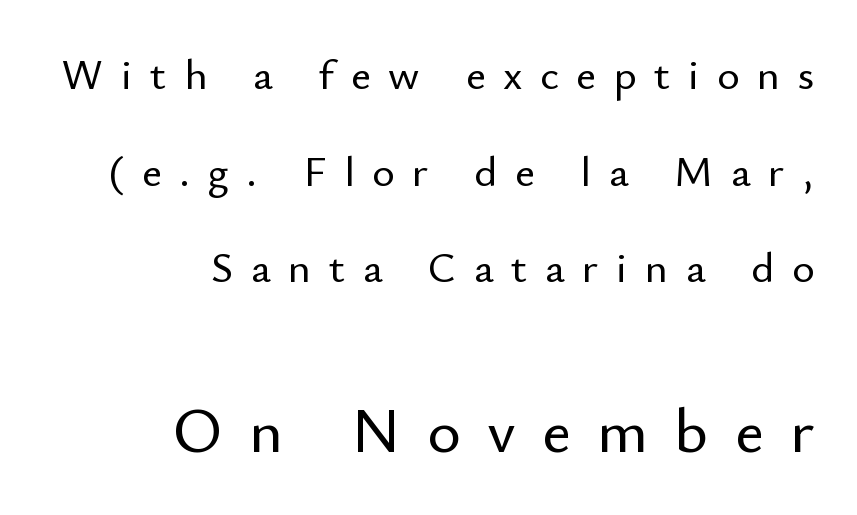
The typesetter chose a ragged-left arrangement here. Larger block? The one below; the one above is distinctly smaller. Notice how the stems are strictly vertical — no italics here. The words here are not underlined. Quick note: interline space is abundant.
